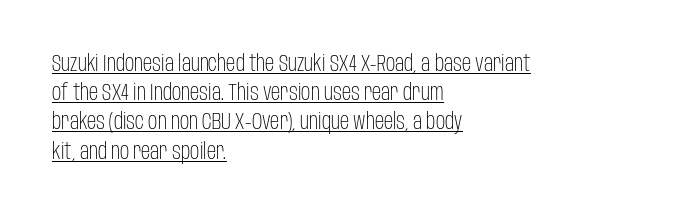
Q: Is the text bold? A: No.
Q: Is the text italic (slanted)? A: No, it is upright.
Q: Is the text underlined? A: Yes.
Q: How is the paragraph aligned? A: Left-aligned.
Q: Is the spacing between letters normal or unusually wide? A: Normal.
Q: Is the spacing between lines tight, normal or loose? A: Normal.
